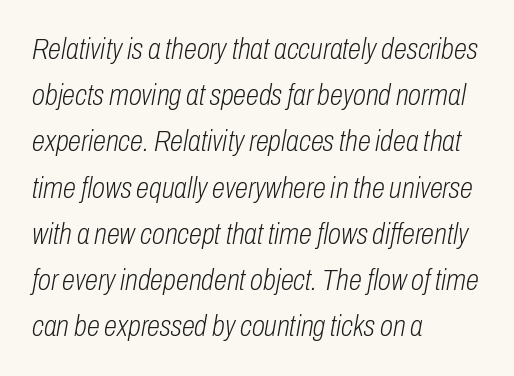
Q: Is the text bold? A: No.
Q: Is the text italic (slanted)? A: Yes, it leans right by about 10 degrees.
Q: Is the text underlined? A: No.
Q: How is the paragraph aligned? A: Left-aligned.
Q: Is the spacing between letters normal or unusually wide? A: Normal.
Q: Is the spacing between lines tight, normal or loose? A: Normal.
Q: Width (condensed, normal, or wide)? A: Condensed.
Q: Stroke contrast? A: Low.
Q: x-height? A: Medium.
Q: Monospaced? A: No.
